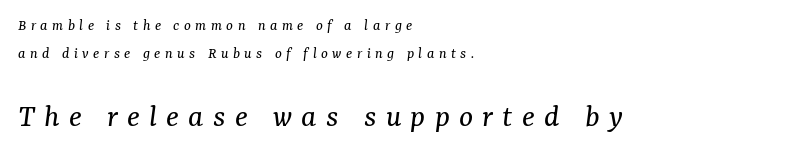
The image shows 33 px regular-weight serif type, italic (leaning right); set left-aligned, line spacing 1.77x, unusually wide letter spacing (+0.28 em), not underlined; the second (bottom) block is 2.06x larger; medium stroke contrast and a medium x-height.
